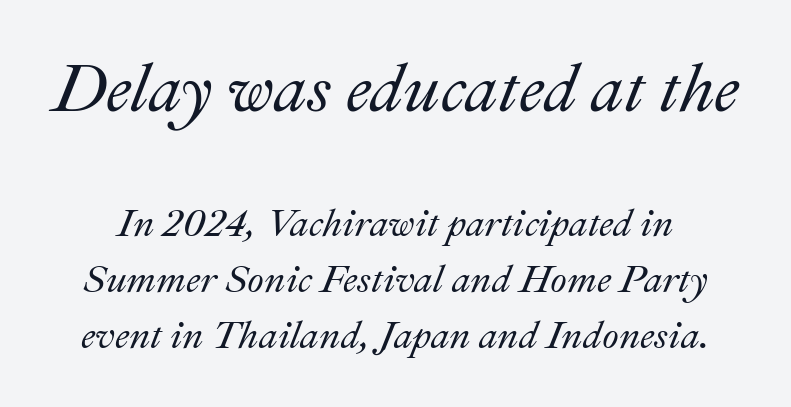
{"italic": "yes", "lean": "right", "slant_degrees": 22, "width": "normal", "stroke_contrast": "medium", "x_height": "small", "monospaced": "no", "underline": "no", "line_spacing": "normal", "line_spacing_ratio": 1.47, "letter_spacing": "normal", "letter_spacing_em": 0.0, "larger_block": "first", "size_ratio": 1.76, "glyph_px": 67}
